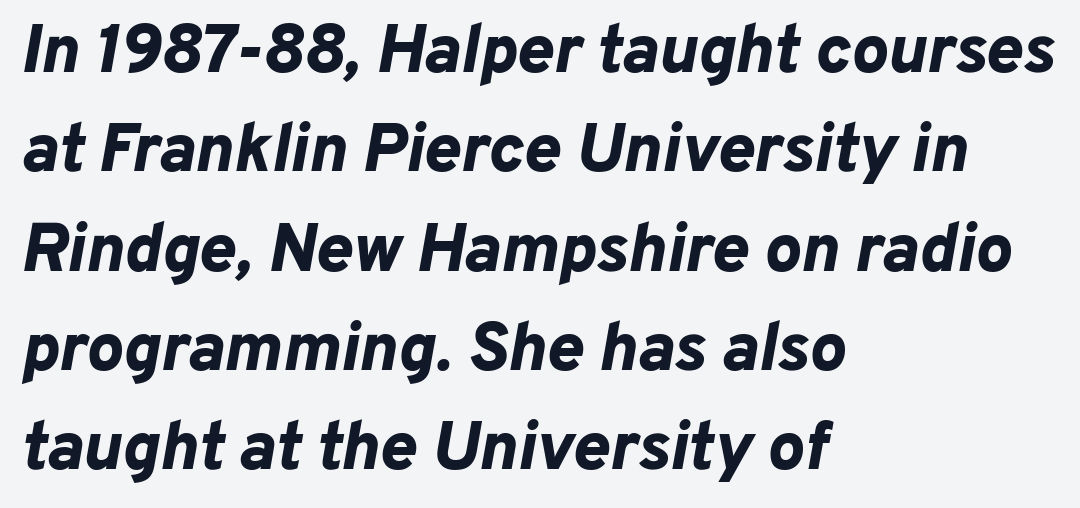
{"italic": "yes", "lean": "right", "slant_degrees": 10, "bold": "yes", "weight": "bold", "width": "normal", "stroke_contrast": "low", "x_height": "medium", "monospaced": "no", "underline": "no", "align": "left", "line_spacing": "normal", "line_spacing_ratio": 1.44, "letter_spacing": "normal", "letter_spacing_em": 0.0, "glyph_px": 69}
